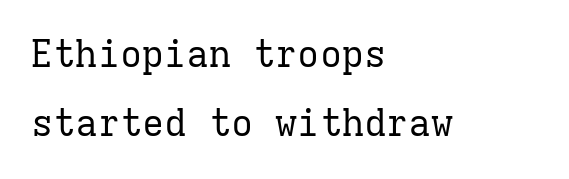
{"serif": "yes", "italic": "no", "bold": "no", "weight": "regular", "width": "normal", "stroke_contrast": "low", "x_height": "medium", "monospaced": "yes", "underline": "no", "align": "left", "line_spacing_ratio": 1.87, "letter_spacing": "normal", "letter_spacing_em": 0.0, "glyph_px": 37}
